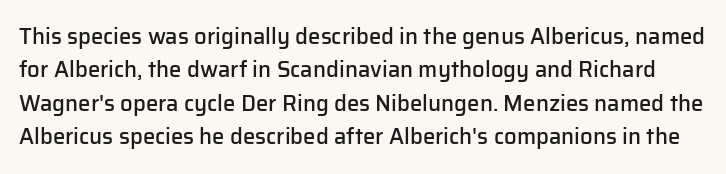
The image shows 22 px text type, upright; set normal line spacing (1.52x), normal letter spacing, not underlined.
